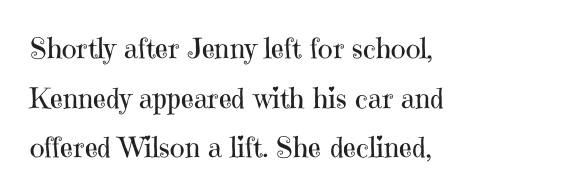
The image shows 28 px regular-weight serif type, upright; set left-aligned, line spacing 1.77x, normal letter spacing, not underlined; high stroke contrast and a medium x-height.
